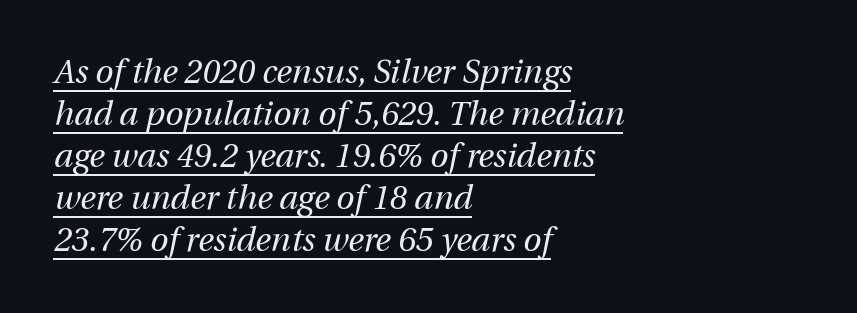
Q: Is the text bold? A: No.
Q: Is the text italic (slanted)? A: Yes, it leans right by about 12 degrees.
Q: Is the text underlined? A: Yes.
Q: How is the paragraph aligned? A: Left-aligned.
Q: Is the spacing between letters normal or unusually wide? A: Normal.
Q: Is the spacing between lines tight, normal or loose? A: Normal.
Q: Width (condensed, normal, or wide)? A: Normal.
Q: Stroke contrast? A: Medium.
Q: x-height? A: Medium.
Q: Monospaced? A: No.
